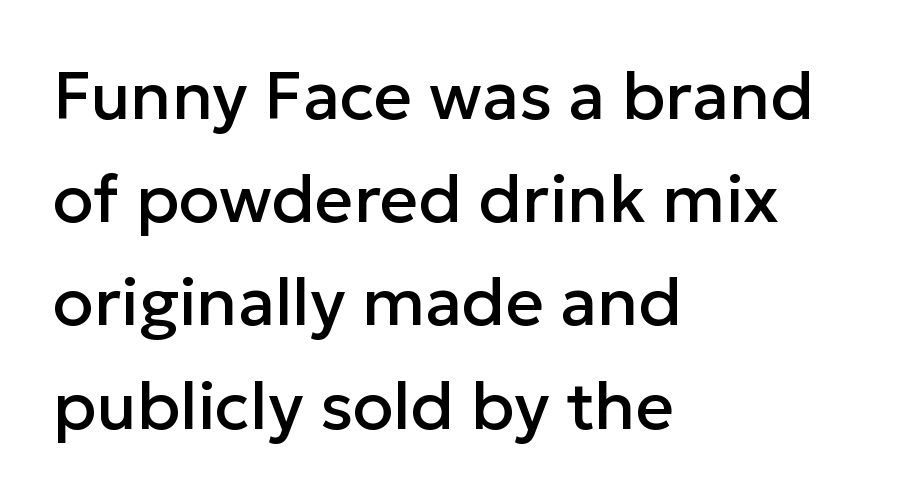
The image shows 67 px sans-serif type, upright; set left-aligned, normal line spacing (1.54x), normal letter spacing, not underlined; low stroke contrast and a medium x-height.
